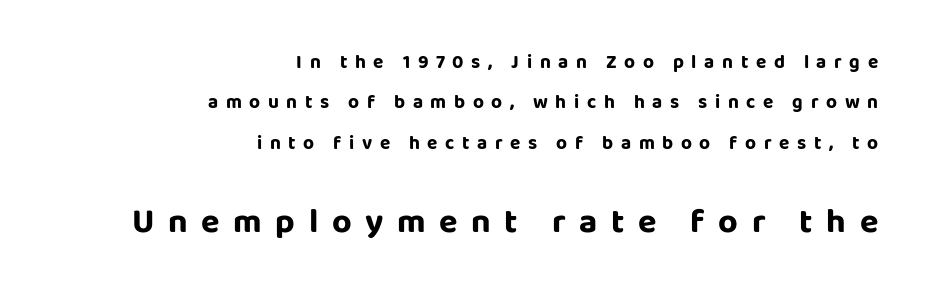
Set as a true bold cut, around the 700 mark. Reading down the block, your eye finds every line finishing at a fixed right position. In terms of leading, this rendering errs on the spacious side. This sample has the flowing, uneven cadence of proportional lettering. The area under the type is left untouched. Look at the bottom of the vertical strokes: they stop flat, with no serifs.
